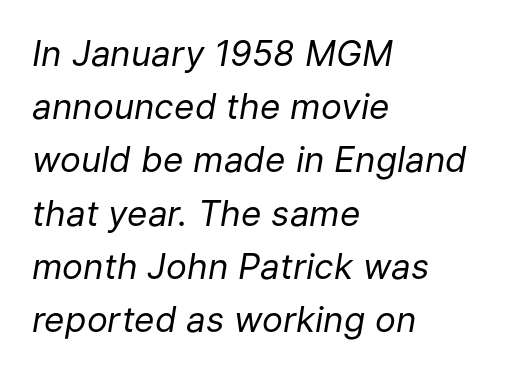
Q: Is the text bold? A: No.
Q: Is the text italic (slanted)? A: Yes, it leans right by about 9 degrees.
Q: Is the text underlined? A: No.
Q: How is the paragraph aligned? A: Left-aligned.
Q: Is the spacing between letters normal or unusually wide? A: Normal.
Q: Is the spacing between lines tight, normal or loose? A: Normal.
Q: Width (condensed, normal, or wide)? A: Normal.
Q: Stroke contrast? A: Low.
Q: x-height? A: Medium.
Q: Monospaced? A: No.
